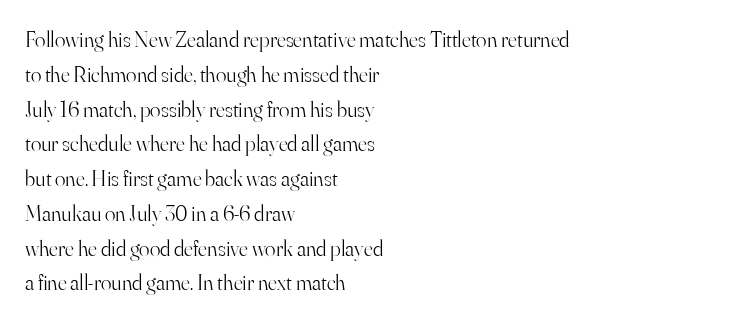
All the whitespace from short lines collects on the right. No extra tracking has been applied to these lines. Characters remain perfectly vertical along every line. The space beneath each line is pristine and unruled. Vertical stems look standard width or narrower in stroke.
